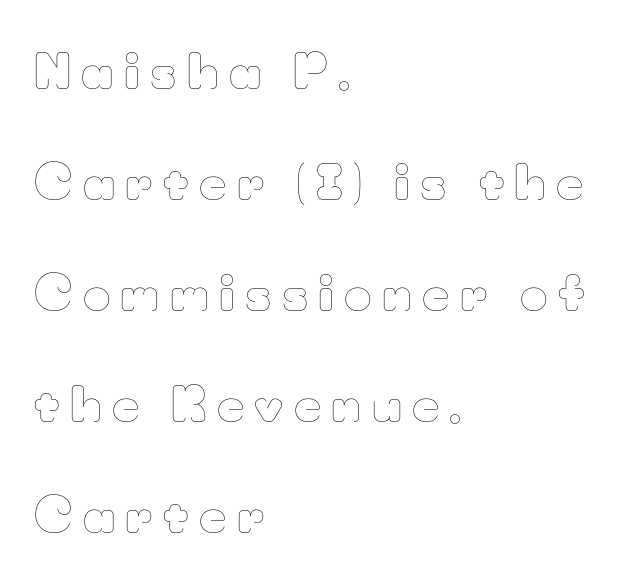
{"italic": "no", "bold": "no", "weight": "thin", "width": "normal", "stroke_contrast": "low", "x_height": "small", "monospaced": "no", "underline": "no", "align": "left", "line_spacing": "loose", "line_spacing_ratio": 2.36, "letter_spacing": "wide", "letter_spacing_em": 0.22, "glyph_px": 47}
